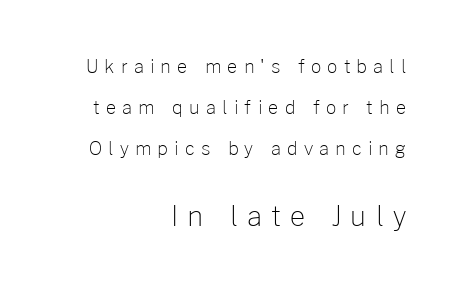
The setting favours the right margin, as signatures and pull-quotes sometimes do. Display-style spreading of the glyphs; the letterfit is very open. Characters remain perfectly vertical along every line. Two sizes are in play, and the larger belongs to the second block. Lines of text with bare space underneath.
